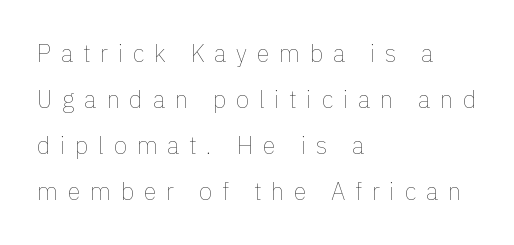
Q: Is the text bold? A: No.
Q: Is the text italic (slanted)? A: No, it is upright.
Q: Is the text underlined? A: No.
Q: How is the paragraph aligned? A: Left-aligned.
Q: Is the spacing between letters normal or unusually wide? A: Unusually wide.
Q: Is the spacing between lines tight, normal or loose? A: Loose.
